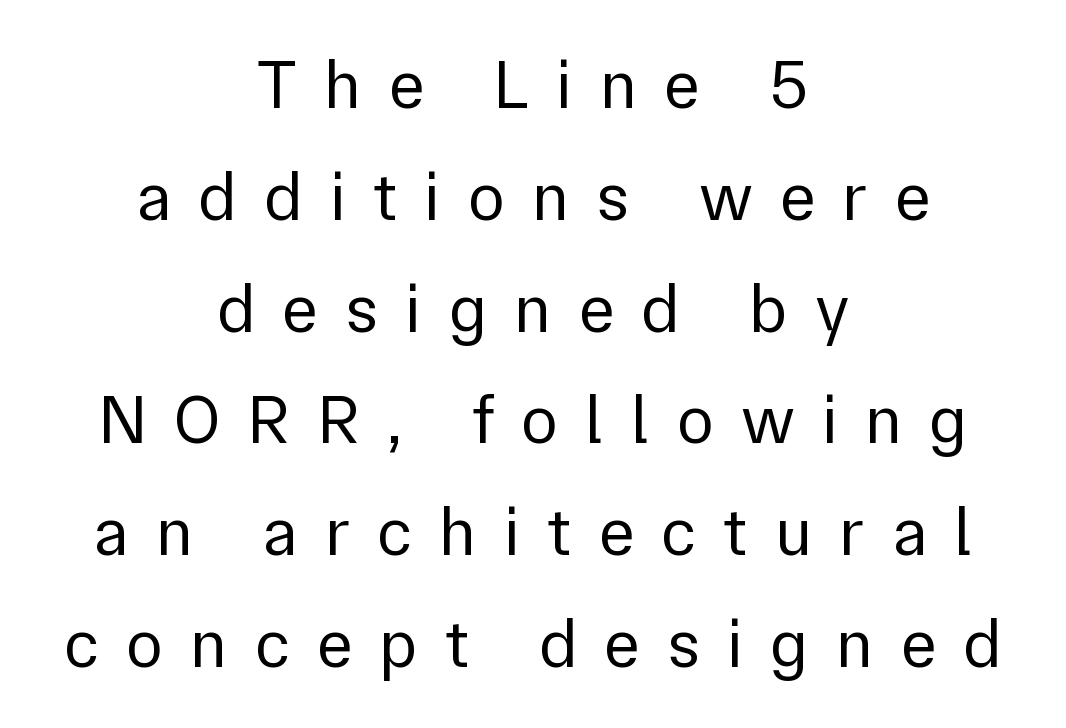
{"serif": "no", "italic": "no", "bold": "no", "weight": "regular", "width": "normal", "stroke_contrast": "low", "x_height": "medium", "monospaced": "no", "underline": "no", "align": "center", "line_spacing": "normal", "line_spacing_ratio": 1.62, "letter_spacing": "wide", "letter_spacing_em": 0.39, "glyph_px": 69}
